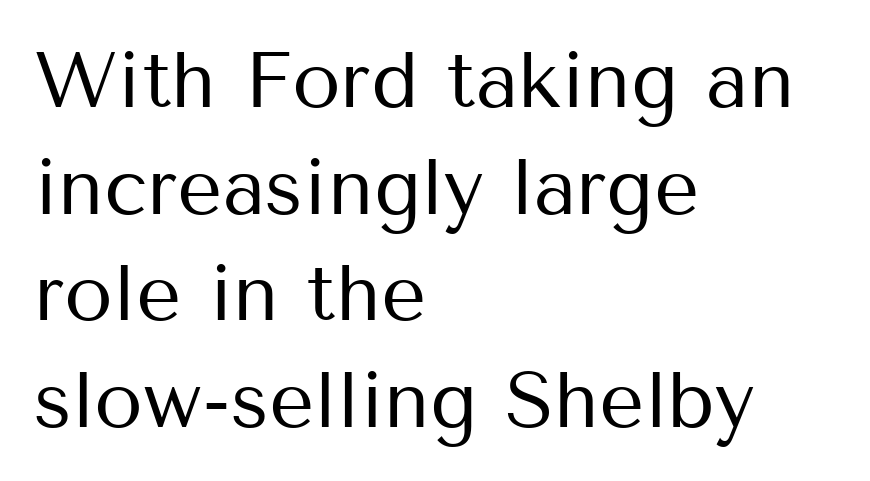
The image shows 79 px regular-weight sans-serif type, upright; set left-aligned, normal line spacing (1.35x), normal letter spacing, not underlined; medium stroke contrast and a medium x-height.
